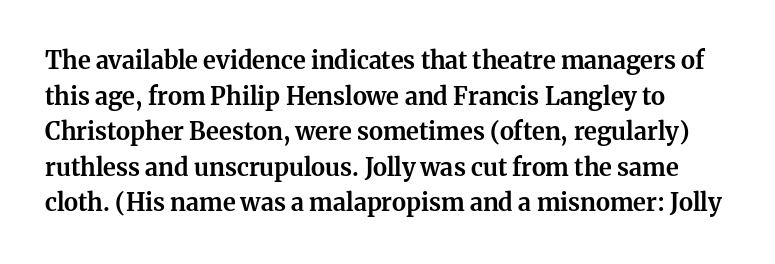
{"italic": "no", "bold": "yes", "underline": "no", "line_spacing": "normal", "line_spacing_ratio": 1.48, "letter_spacing": "normal", "letter_spacing_em": 0.0, "glyph_px": 24}
